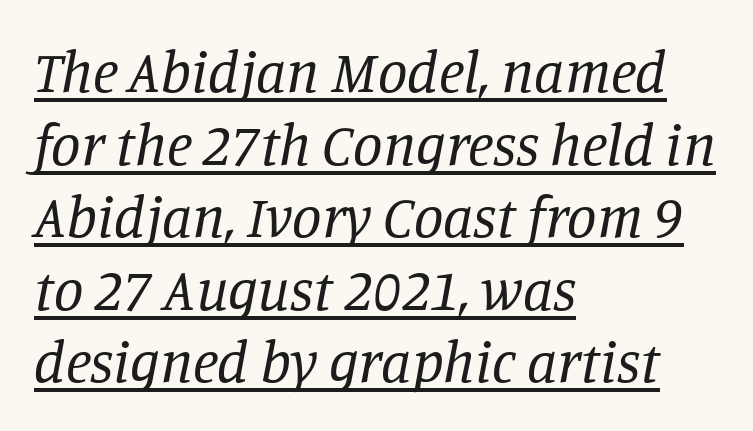
The image shows 59 px regular-weight serif type, italic (leaning right); set left-aligned, line spacing 1.23x, normal letter spacing, underlined; low stroke contrast and a large x-height.
